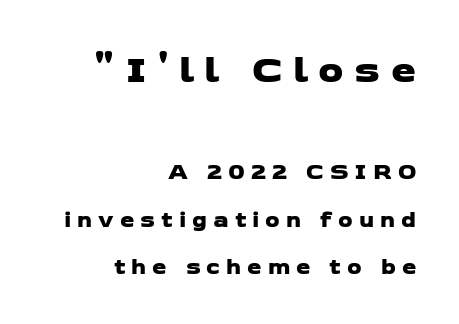
The image shows 40 px wide sans-serif type; set right-aligned, loose line spacing (2.06x), unusually wide letter spacing (+0.26 em), not underlined; the first (top) block is 1.74x larger; low stroke contrast and a medium x-height.
